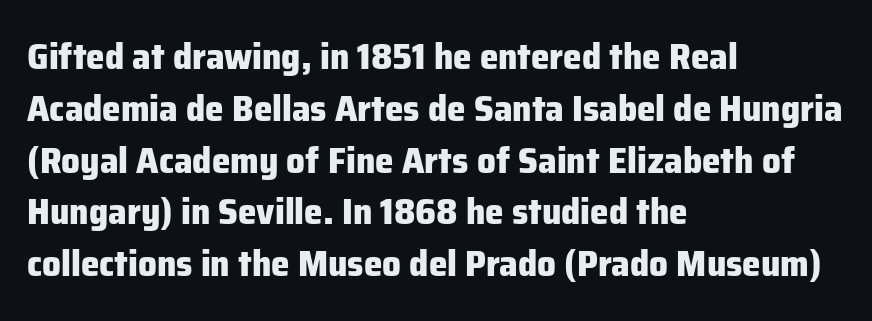
Leading matches the norm, producing a regular column. You can tell from the bare stems that sans-serif type was used. The passage shown is typed in a proportional face where columns would drift. Characters follow at the spacing the type designer built in. Horizontally, the lines are justified to the leading edge only. The typography opts for an upright posture over an oblique one.
